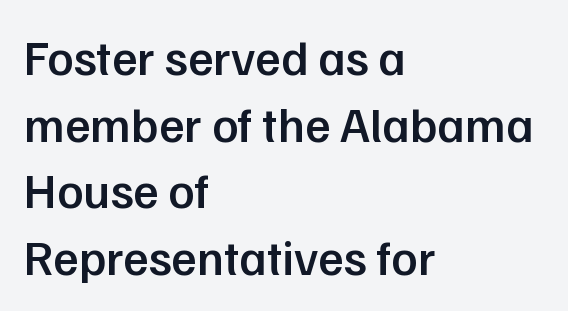
Think of a printed novel: that variable character pitch is what you see here. Each letter's strokes conclude bluntly, with no projecting serifs. Weight check: semibold — heavier than regular, not quite bold. If you drew a line through each stem, it would be perfectly vertical.
